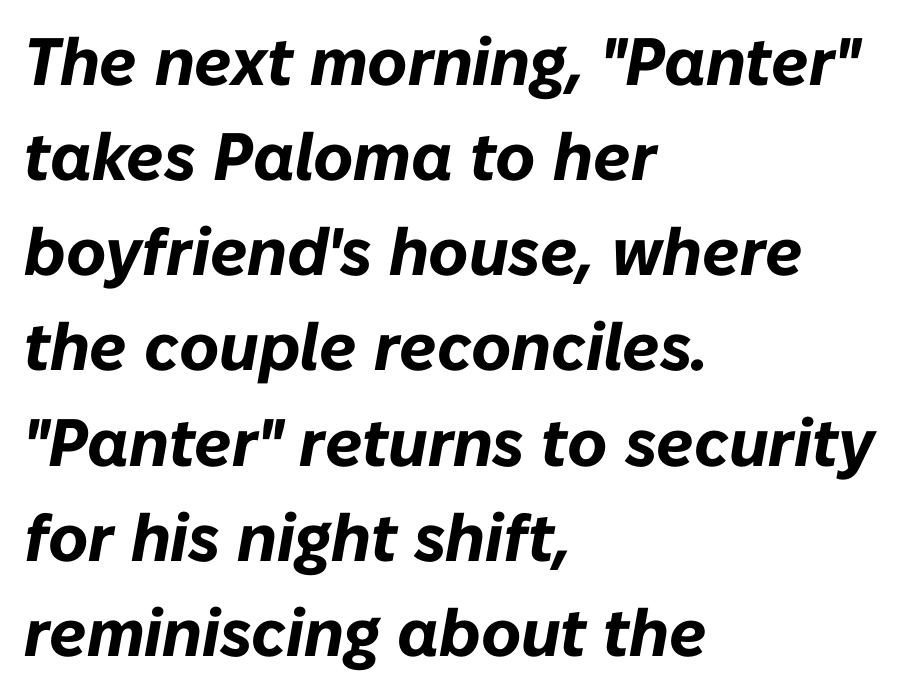
The image shows 67 px bold type, italic (leaning right); set left-aligned, normal line spacing (1.42x), normal letter spacing, not underlined; low stroke contrast and a medium x-height.
